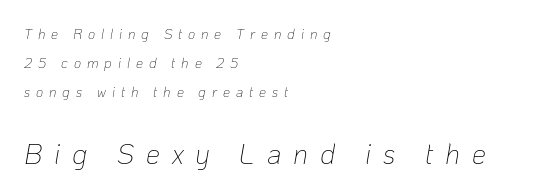
The image shows 28 px thin type, italic (leaning right); set left-aligned, loose line spacing (2.08x), unusually wide letter spacing (+0.42 em), not underlined; the second (bottom) block is 2.0x larger; low stroke contrast and a medium x-height.
